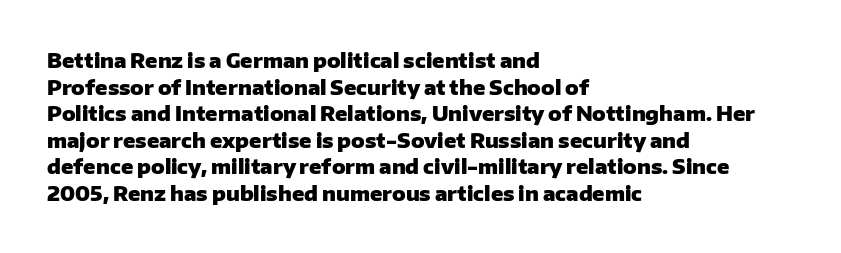
The image shows 20 px bold type, upright; set left-aligned, normal line spacing (1.33x), normal letter spacing, not underlined.
